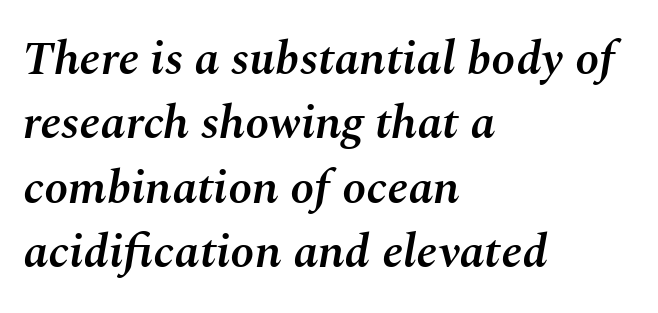
Q: Is the text bold? A: Semi-bold.
Q: Is the text italic (slanted)? A: Yes, it leans right by about 10 degrees.
Q: Is the text underlined? A: No.
Q: How is the paragraph aligned? A: Left-aligned.
Q: Is the spacing between letters normal or unusually wide? A: Normal.
Q: Is the spacing between lines tight, normal or loose? A: Normal.
Q: Width (condensed, normal, or wide)? A: Normal.
Q: Stroke contrast? A: Medium.
Q: x-height? A: Medium.
Q: Monospaced? A: No.
